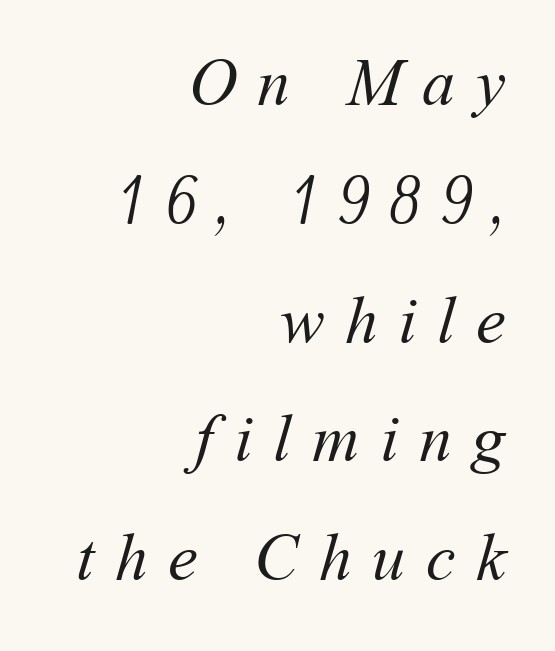
{"bold": "no", "weight": "regular", "width": "normal", "stroke_contrast": "medium", "x_height": "medium", "monospaced": "no", "underline": "no", "align": "right", "line_spacing_ratio": 1.8, "letter_spacing": "wide", "letter_spacing_em": 0.31, "glyph_px": 66}
